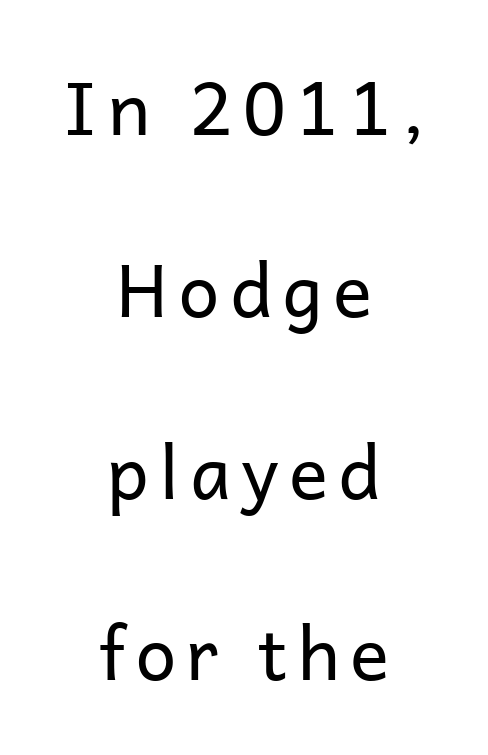
No word sits above an underline. Does the lettering tilt? It doesn't — this is upright. Successive baselines arrive slowly, with a big drop between each. Is this a fixed-width face? No — the glyphs have proportional, varying widths. Is the type heavy? It reads as light-to-regular instead. Typographically, this falls in the sans-serif category.
